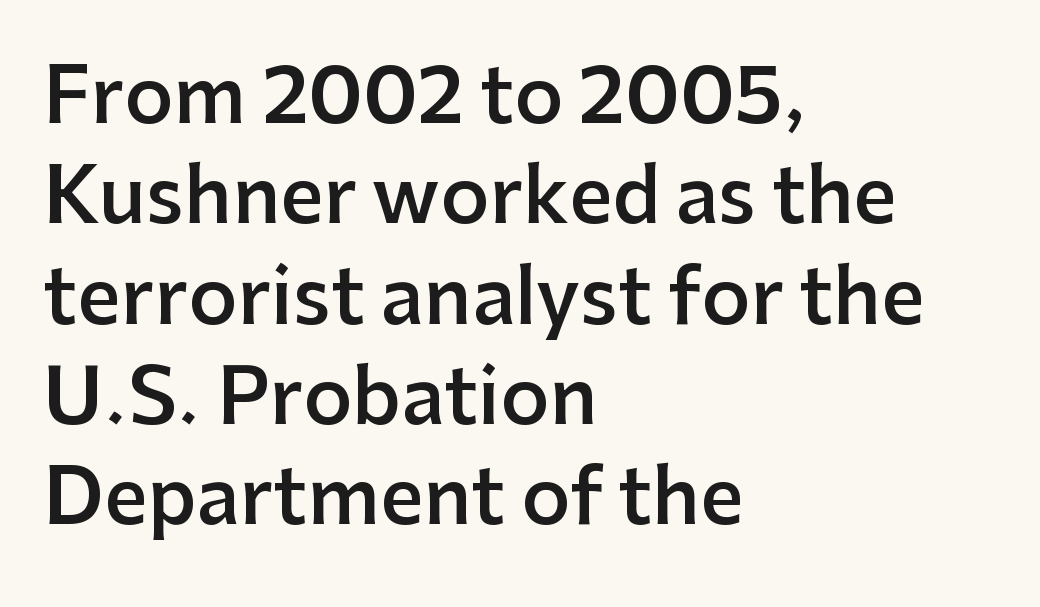
Descenders hang freely into open space. It's the straight-up-and-down kind of type. Varying glyph widths throughout — classic text-font behaviour. Standard letterfit; no display-style spreading of the glyphs.
